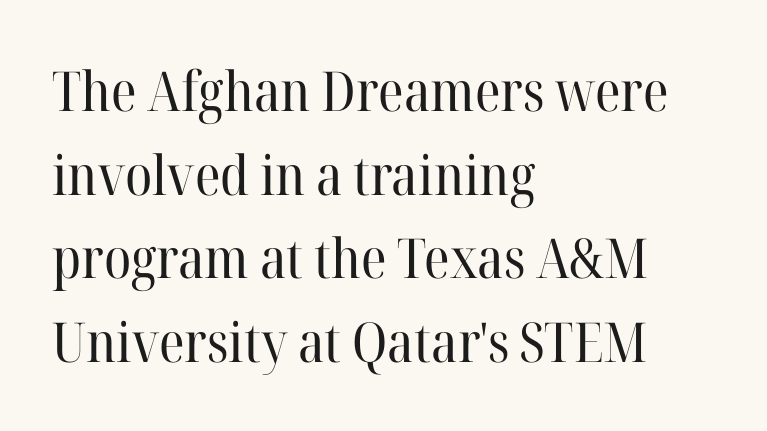
The specimen omits any rule beneath the text block's lines. The passage shown is typed in a proportional face where columns would drift. In terms of posture, this sample is upright. The ragged edge is on the right, which tells us the setting is flush left. Students, note that the glyphs here touch the page at normal intervals.
